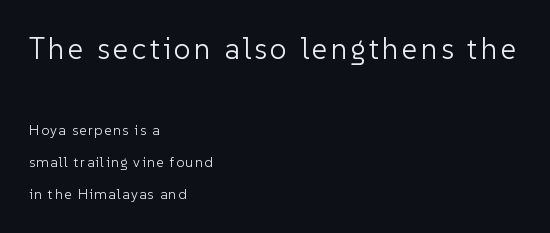
Q: Is the text bold? A: No.
Q: Is the text italic (slanted)? A: No, it is upright.
Q: Is the typeface a serif or a sans-serif typeface? A: Sans-serif.
Q: Is the text underlined? A: No.
Q: How is the paragraph aligned? A: Left-aligned.
Q: Is the spacing between lines tight, normal or loose? A: Loose.
Q: Which block of text is set in a larger size, the first (top) or the second (bottom)? A: The first (top) one.
Q: Width (condensed, normal, or wide)? A: Normal.
Q: Stroke contrast? A: Low.
Q: x-height? A: Medium.
Q: Monospaced? A: No.
